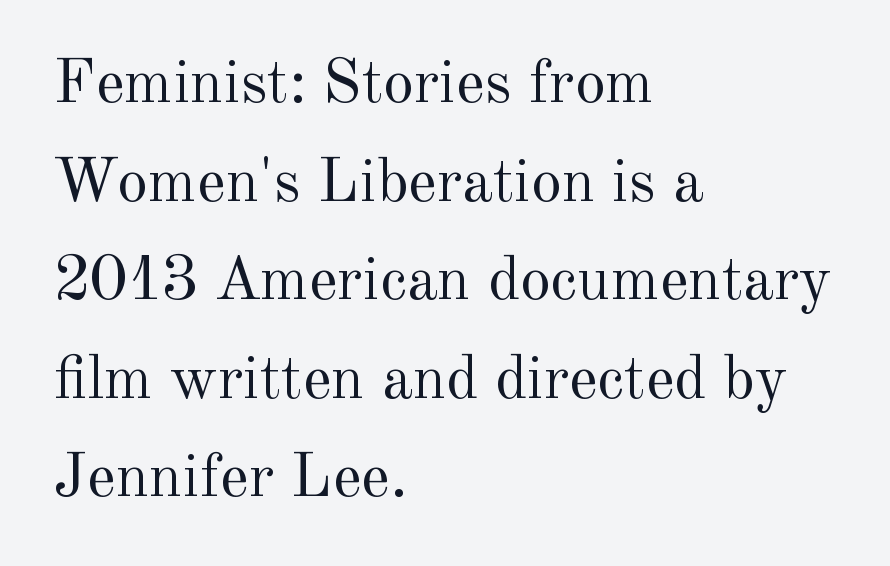
{"serif": "yes", "italic": "no", "bold": "no", "weight": "regular", "width": "normal", "x_height": "small", "monospaced": "no", "underline": "no", "align": "left", "line_spacing": "normal", "line_spacing_ratio": 1.59, "letter_spacing": "normal", "letter_spacing_em": 0.0, "glyph_px": 62}
